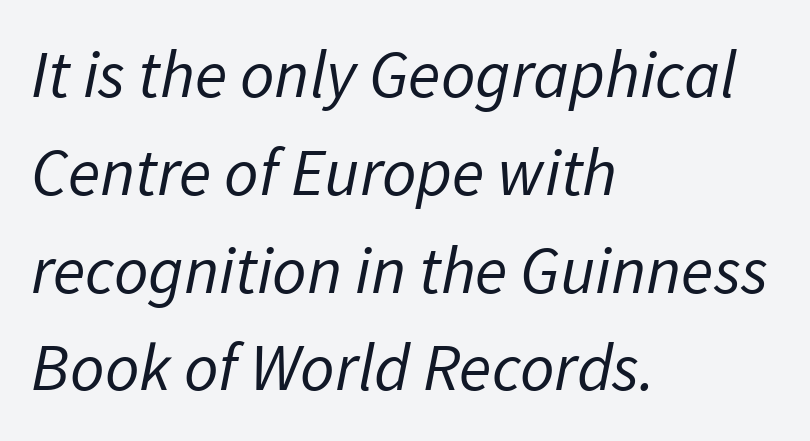
Horizontally, the lines are justified to the leading edge only. If you measured baseline to baseline, you'd find a middling distance. Honestly, there is no underline to notice here at all. These lines are rendered in a variable-pitch font.
